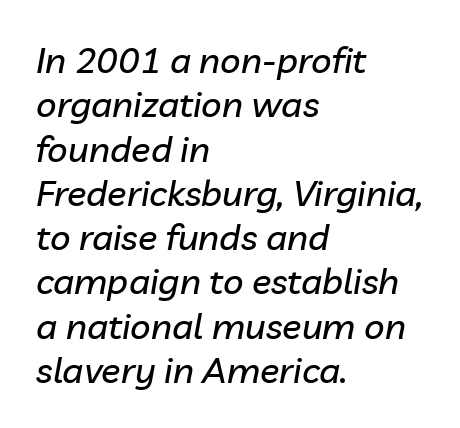
{"italic": "yes", "lean": "right", "slant_degrees": 10, "width": "normal", "stroke_contrast": "low", "x_height": "medium", "monospaced": "no", "underline": "no", "align": "left", "line_spacing_ratio": 1.23, "letter_spacing": "normal", "letter_spacing_em": 0.0, "glyph_px": 36}
